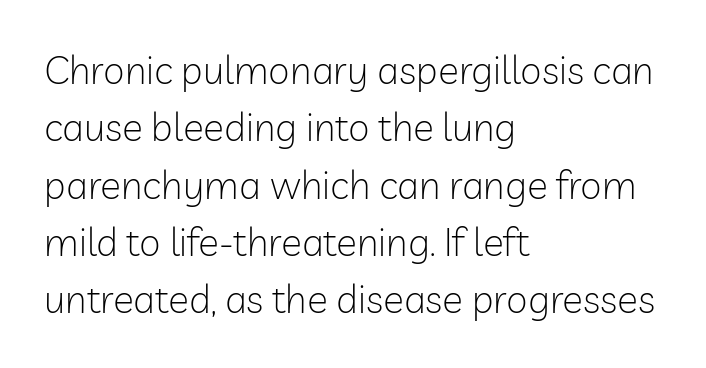
{"serif": "no", "italic": "no", "bold": "no", "weight": "light", "width": "normal", "stroke_contrast": "low", "x_height": "medium", "monospaced": "no", "underline": "no", "align": "left", "line_spacing": "normal", "line_spacing_ratio": 1.47, "letter_spacing": "normal", "letter_spacing_em": 0.0, "glyph_px": 39}
